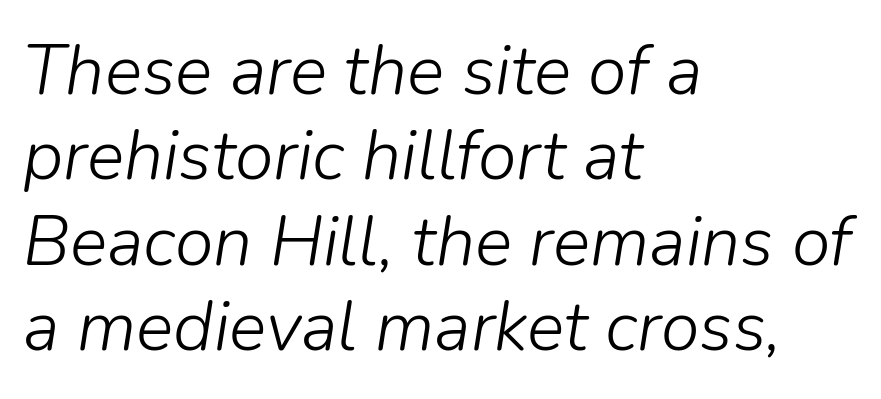
Note the varied advance widths — an 'i' is clearly narrower than an 'm'. No extra ink here — the face is not bold. Descenders hang freely into open space. The text block is weighted toward the left margin, trailing off unevenly rightward.
